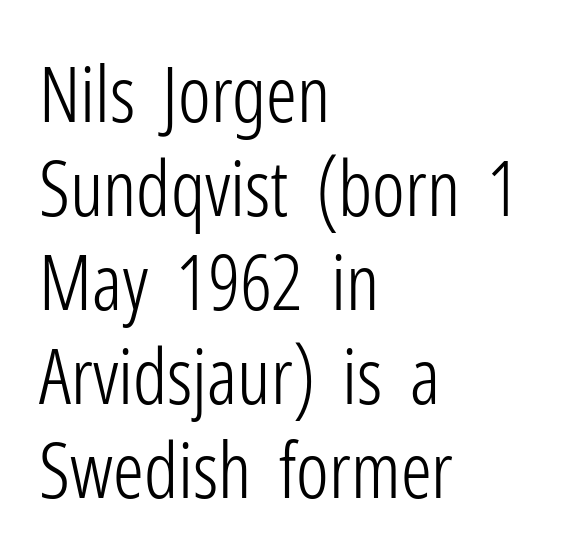
Q: Is the text bold? A: No.
Q: Is the text italic (slanted)? A: No, it is upright.
Q: Is the typeface a serif or a sans-serif typeface? A: Sans-serif.
Q: Is the text underlined? A: No.
Q: How is the paragraph aligned? A: Left-aligned.
Q: Is the spacing between letters normal or unusually wide? A: Normal.
Q: Width (condensed, normal, or wide)? A: Condensed.
Q: Stroke contrast? A: Low.
Q: x-height? A: Medium.
Q: Monospaced? A: No.
